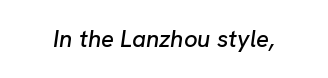
{"italic": "yes", "lean": "right", "slant_degrees": 8, "underline": "no", "letter_spacing": "normal", "letter_spacing_em": 0.0, "glyph_px": 24}
